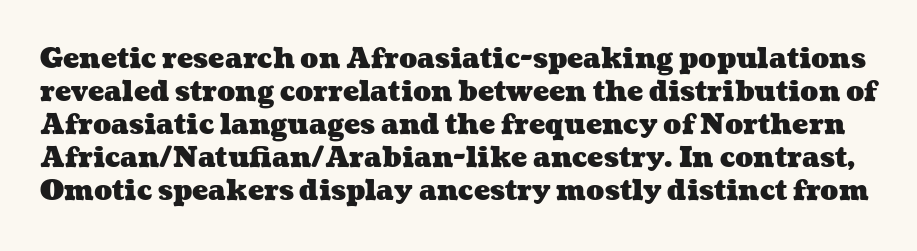
Each word holds together tightly as a unit, with standard inter-letter gaps. These lines carry a lot of weight — the face is fully bold. Plain, unruled lines of type.
